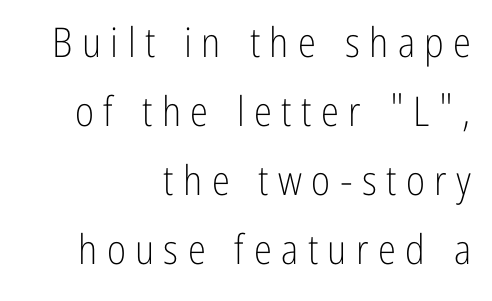
Letterform terminals end flat and unadorned throughout the passage. Letters rest on an invisible, unmarked baseline. The lines are quadded right. The passage shown is typed in a proportional face where columns would drift.
